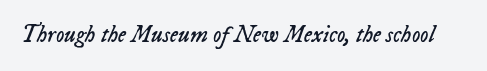
The image shows 23 px text type, italic (leaning right); set normal letter spacing, not underlined.
